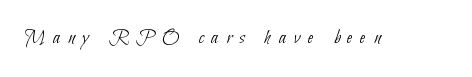
{"bold": "no", "underline": "no", "letter_spacing": "wide", "letter_spacing_em": 0.37, "glyph_px": 21}
